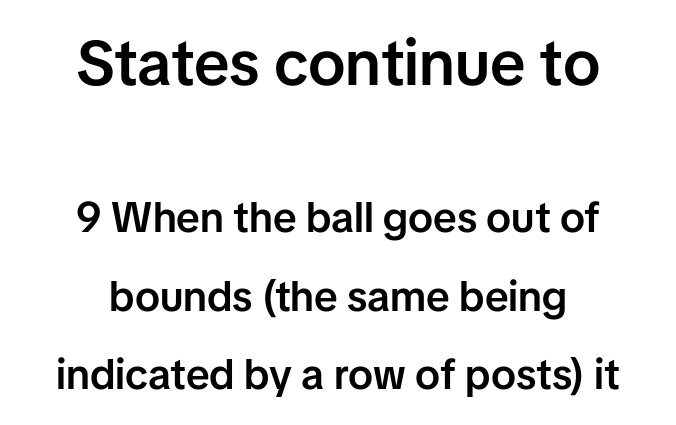
The image shows 63 px semibold sans-serif type, upright; set centered, line spacing 1.87x, normal letter spacing, not underlined; the first (top) block is 1.5x larger; low stroke contrast and a medium x-height.
